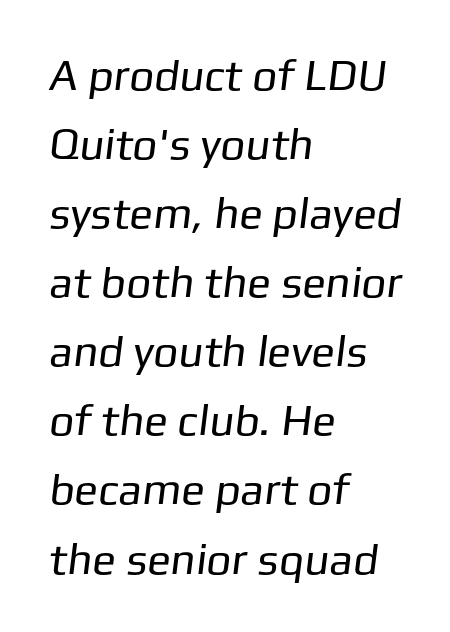
Casual observation: everything's shoved over to the left. Think standard paragraph weight, or any step lighter than that. Each row of text sits above clean, open space. Is there much room between lines? A standard amount, neither cramped nor airy. Nothing sits at the stroke ends, so this counts as sans-serif.
